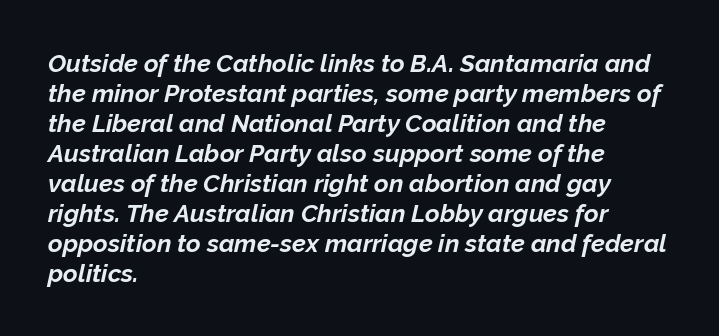
Q: Is the text bold? A: Yes.
Q: Is the text italic (slanted)? A: Yes, it leans right by about 12 degrees.
Q: Is the text underlined? A: No.
Q: How is the paragraph aligned? A: Left-aligned.
Q: Is the spacing between letters normal or unusually wide? A: Normal.
